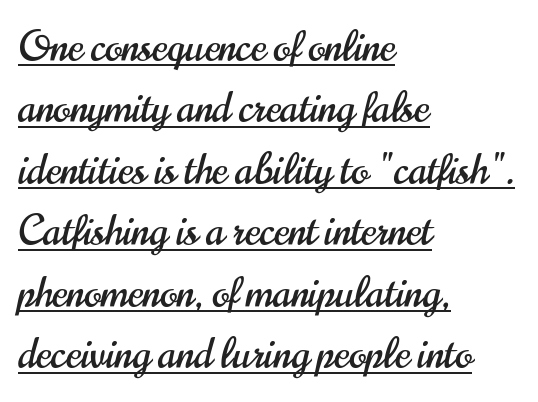
The image shows 41 px condensed sans-serif type; set left-aligned, normal line spacing (1.5x), normal letter spacing, underlined; high stroke contrast and a small x-height.
